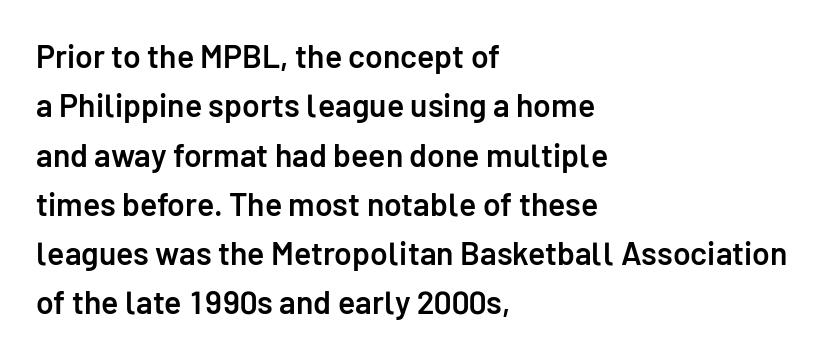
{"serif": "no", "italic": "no", "bold": "semi", "weight": "semibold", "width": "normal", "stroke_contrast": "low", "x_height": "medium", "monospaced": "no", "underline": "no", "align": "left", "line_spacing": "normal", "line_spacing_ratio": 1.54, "letter_spacing": "normal", "letter_spacing_em": 0.0, "glyph_px": 32}
